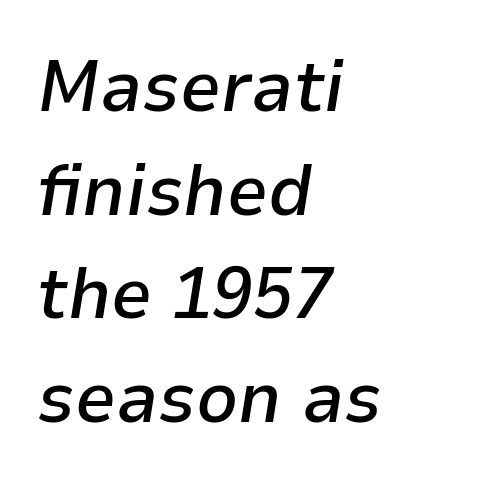
Proportional: the letters do not fall into vertical columns. Nobody drew a line under any word here. Alignment: flush left. Slightly chunky letters — semibold, I'd say, not full bold.
